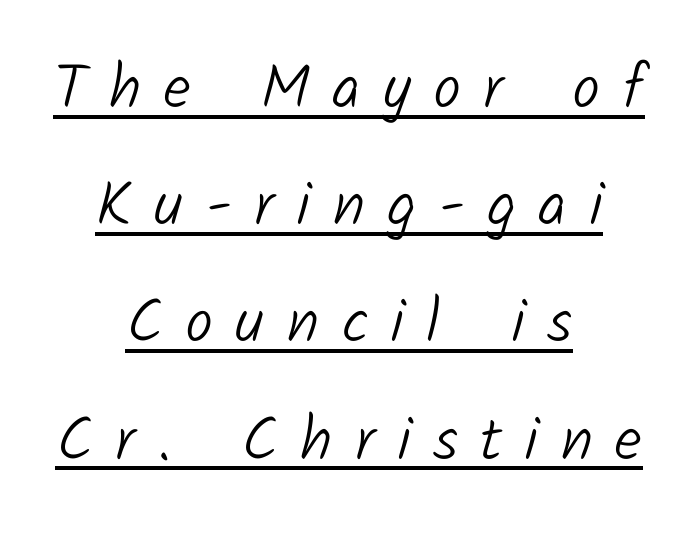
The image shows 62 px light sans-serif type; set centered, line spacing 1.89x, unusually wide letter spacing (+0.36 em), underlined; low stroke contrast and a medium x-height.
